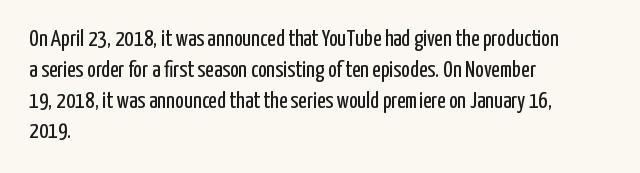
Descenders are the only things crossing below the line. The font sits on the lighter half of the weight spectrum, regular included. Does the copy run flush right? No — it runs flush left. Vertically, the passage feels balanced, rows spaced as you'd expect.
